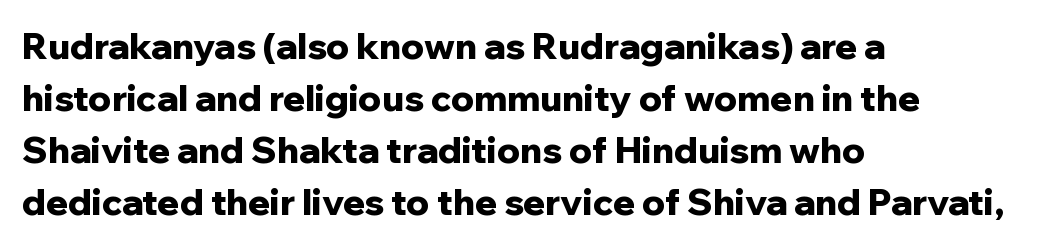
Q: Is the text bold? A: Yes.
Q: Is the text italic (slanted)? A: No, it is upright.
Q: Is the typeface a serif or a sans-serif typeface? A: Sans-serif.
Q: Is the text underlined? A: No.
Q: How is the paragraph aligned? A: Left-aligned.
Q: Is the spacing between letters normal or unusually wide? A: Normal.
Q: Is the spacing between lines tight, normal or loose? A: Normal.
Q: Width (condensed, normal, or wide)? A: Normal.
Q: Stroke contrast? A: Low.
Q: x-height? A: Medium.
Q: Monospaced? A: No.
